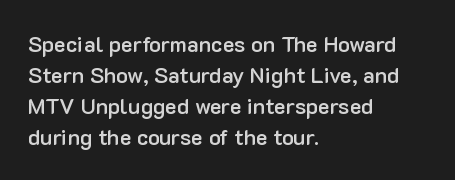
Does extra space separate the letters? No, they use regular spacing. Italic? Not at all — the glyphs are vertical. Notice how the passage keeps a crisp vertical edge on the left only. In terms of leading, this rendering sits right in the middle.
